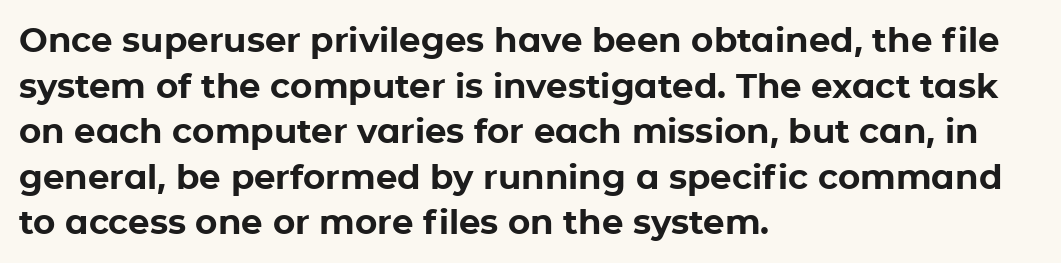
Every character sits straight up, as roman type does. The rendering uses natural spacing where letterforms have individual widths. What kind of face is this? One without serifs — a sans. How are the letters spaced? Ordinarily, with no added tracking. Whoever set this chose a conventional vertical rhythm.
